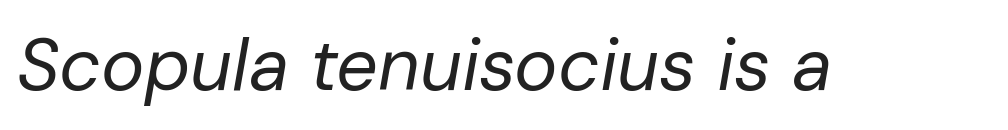
Q: Is the text bold? A: No.
Q: Is the text italic (slanted)? A: Yes, it leans right by about 10 degrees.
Q: Is the text underlined? A: No.
Q: Is the spacing between letters normal or unusually wide? A: Normal.
Q: Width (condensed, normal, or wide)? A: Normal.
Q: Stroke contrast? A: Low.
Q: x-height? A: Medium.
Q: Monospaced? A: No.
